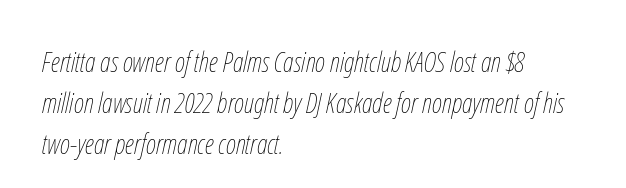
This rendering features lettering with no underline. Letters have the restrained weight of plain body copy at most. Is the type slanted? Yes — the strokes lean at a clear angle. All the whitespace from short lines collects on the right. Proportional: the letters do not fall into vertical columns.
